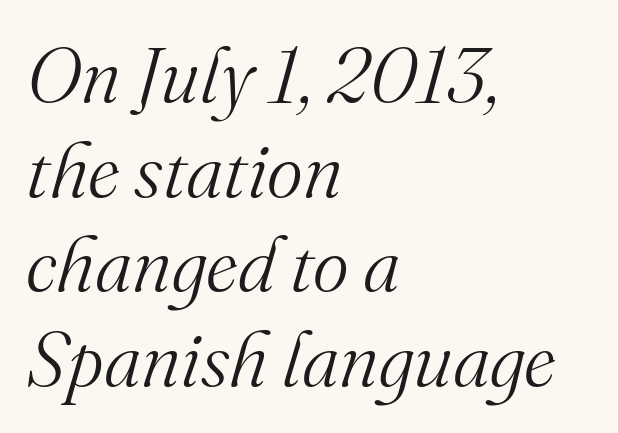
Q: Is the text bold? A: No.
Q: Is the text italic (slanted)? A: Yes, it leans right by about 16 degrees.
Q: Is the typeface a serif or a sans-serif typeface? A: Serif.
Q: Is the text underlined? A: No.
Q: How is the paragraph aligned? A: Left-aligned.
Q: Is the spacing between letters normal or unusually wide? A: Normal.
Q: Width (condensed, normal, or wide)? A: Normal.
Q: Stroke contrast? A: Medium.
Q: x-height? A: Small.
Q: Monospaced? A: No.
